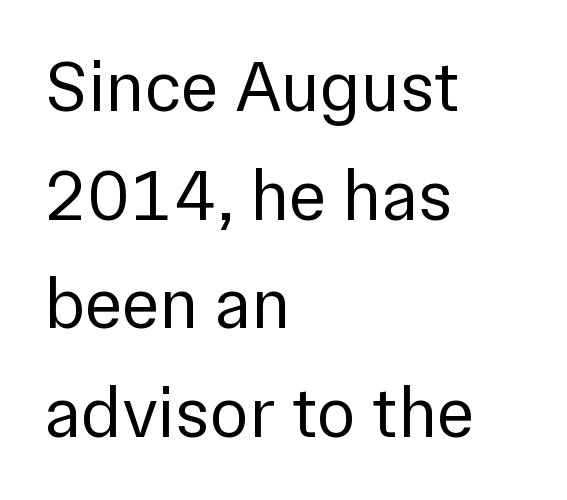
{"serif": "no", "italic": "no", "bold": "no", "weight": "regular", "width": "normal", "stroke_contrast": "low", "x_height": "medium", "monospaced": "no", "underline": "no", "align": "left", "line_spacing": "normal", "line_spacing_ratio": 1.51, "letter_spacing": "normal", "letter_spacing_em": 0.0, "glyph_px": 72}
